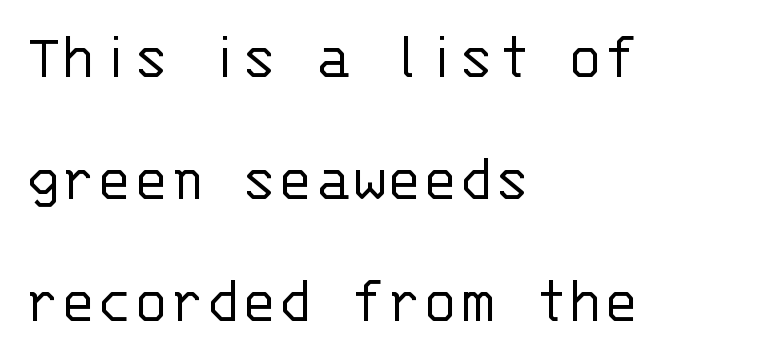
Q: Is the text bold? A: No.
Q: Is the text italic (slanted)? A: No, it is upright.
Q: Is the typeface a serif or a sans-serif typeface? A: Sans-serif.
Q: Is the text underlined? A: No.
Q: How is the paragraph aligned? A: Left-aligned.
Q: Is the spacing between letters normal or unusually wide? A: Normal.
Q: Width (condensed, normal, or wide)? A: Normal.
Q: Stroke contrast? A: Low.
Q: x-height? A: Large.
Q: Monospaced? A: Yes.
